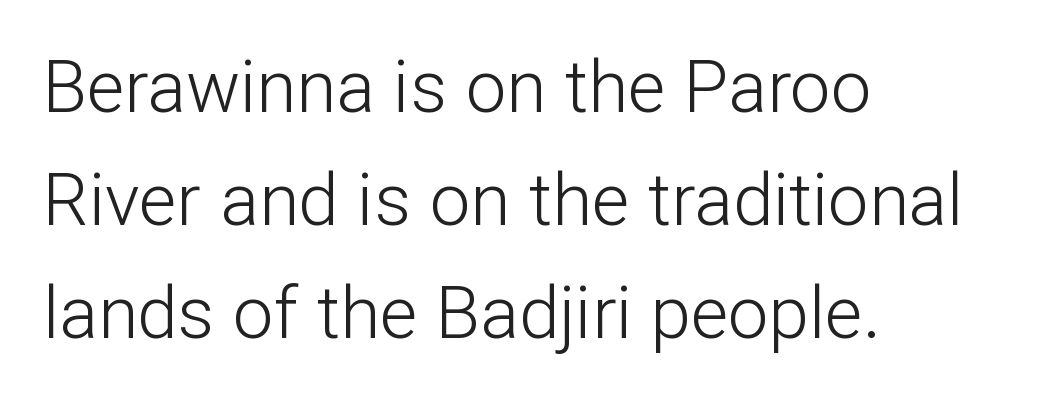
Q: Is the text bold? A: No.
Q: Is the text italic (slanted)? A: No, it is upright.
Q: Is the typeface a serif or a sans-serif typeface? A: Sans-serif.
Q: Is the text underlined? A: No.
Q: How is the paragraph aligned? A: Left-aligned.
Q: Is the spacing between letters normal or unusually wide? A: Normal.
Q: Is the spacing between lines tight, normal or loose? A: Normal.
Q: Width (condensed, normal, or wide)? A: Normal.
Q: Stroke contrast? A: Low.
Q: x-height? A: Medium.
Q: Monospaced? A: No.
